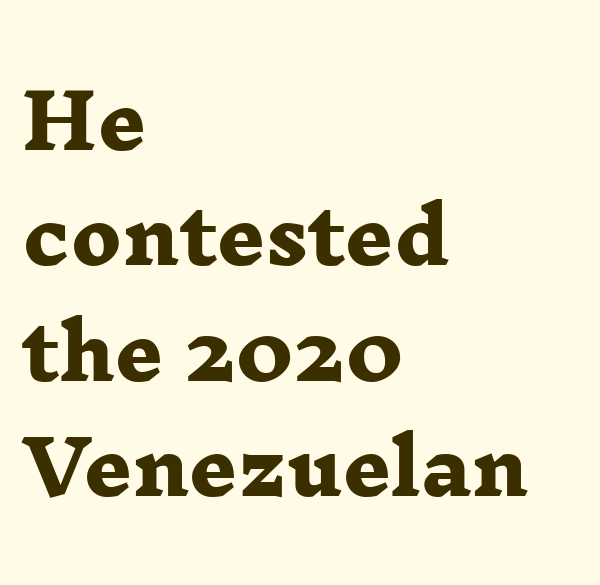
The image shows 75 px heavy, wide serif type; set left-aligned, normal line spacing (1.54x), normal letter spacing, not underlined; low stroke contrast and a medium x-height.
